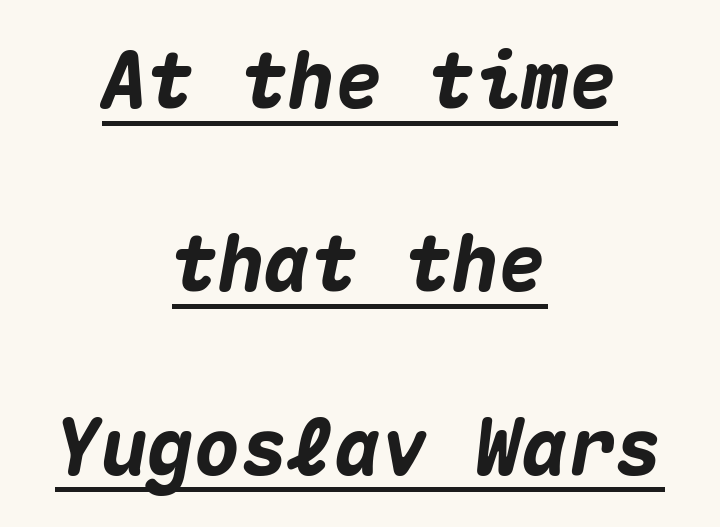
{"italic": "yes", "lean": "right", "slant_degrees": 10, "bold": "yes", "weight": "heavy", "width": "normal", "stroke_contrast": "medium", "x_height": "medium", "monospaced": "yes", "underline": "yes", "align": "center", "line_spacing": "loose", "line_spacing_ratio": 2.35, "letter_spacing": "normal", "letter_spacing_em": 0.0, "glyph_px": 78}
